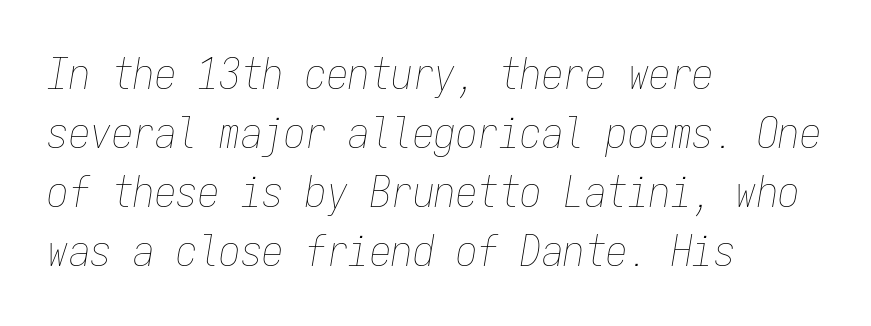
Teacher's note: observe the even left margin — that is flush-left alignment. Is the letter spacing exaggerated? No — it looks like the ordinary default. The face used here is monospaced, like something from a code editor. How would I describe the line gaps? Plain and ordinary. Style check: oblique. Stem width sits at or under what a default text font uses.
